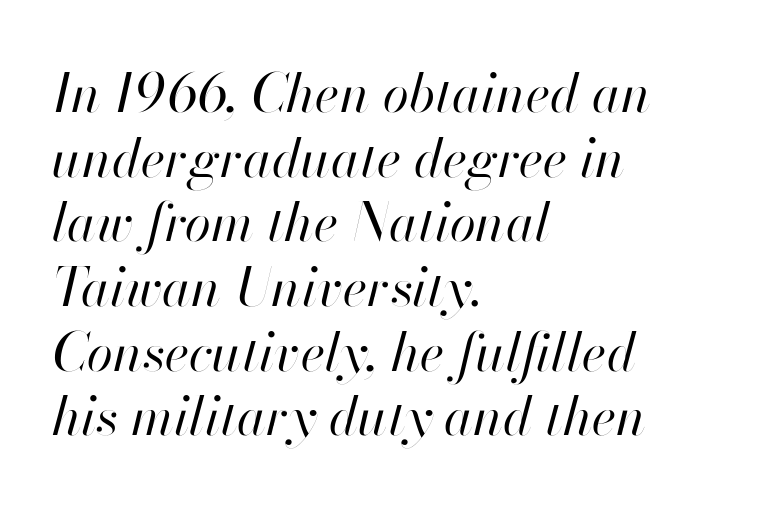
No extra ink here — the face is not bold. Rendered with sloped, italic letterforms. Words appear dense and cohesive because spacing is normal. Horizontally, the lines are justified to the leading edge only.
